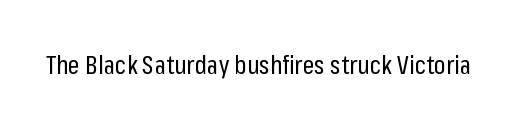
Q: Is the text bold? A: No.
Q: Is the text italic (slanted)? A: No, it is upright.
Q: Is the text underlined? A: No.
Q: Is the spacing between letters normal or unusually wide? A: Normal.
